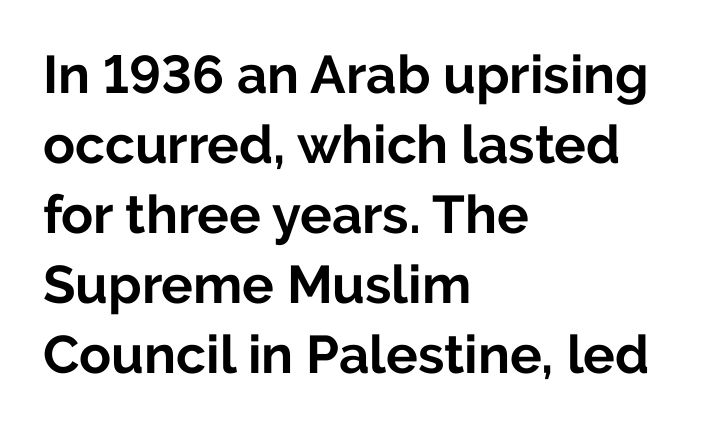
The passage shown is typed in a proportional face where columns would drift. Summary of weight: heavy, a full bold. This is the regular roman posture of the typeface. Type without underlining. The typeface chosen for these lines omits serifs. The rows are spaced the way most documents space them.
